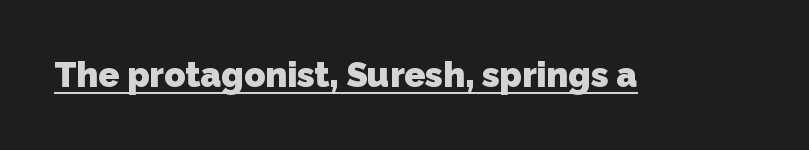
{"serif": "no", "bold": "yes", "weight": "heavy", "width": "normal", "stroke_contrast": "low", "x_height": "medium", "monospaced": "no", "underline": "yes", "letter_spacing": "normal", "letter_spacing_em": 0.0, "glyph_px": 35}
